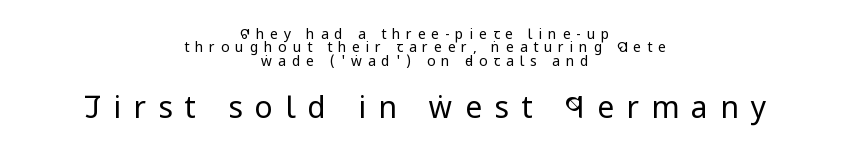
Underlining? Definitely not there. This is sans-serif lettering, the kind often seen on screens and signage. The horizontal fit of the characters is loose and conspicuously gappy. The font is comparable to plain body text, perhaps lighter.
